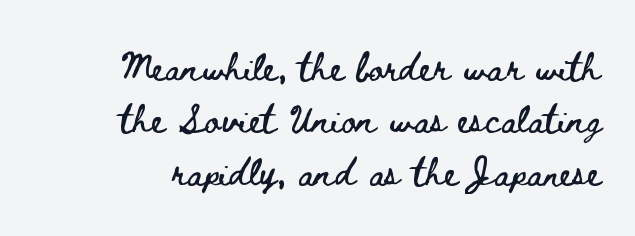
{"width": "wide", "stroke_contrast": "low", "x_height": "small", "monospaced": "no", "underline": "no", "align": "right", "line_spacing_ratio": 1.87, "letter_spacing": "normal", "letter_spacing_em": 0.0, "glyph_px": 28}
